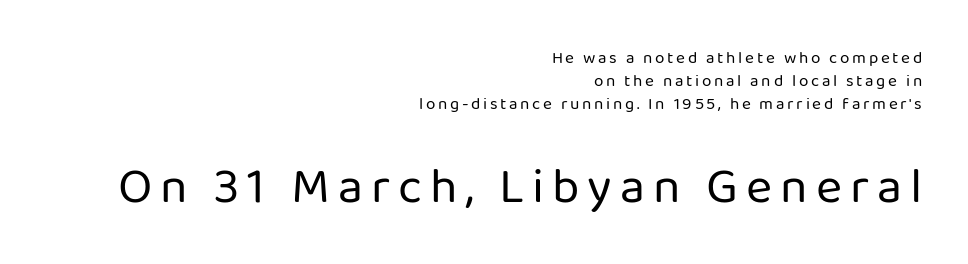
The image shows 50 px regular-weight sans-serif type, upright; set right-aligned, normal line spacing (1.34x), not underlined; the second (bottom) block is 2.94x larger; low stroke contrast and a medium x-height.
